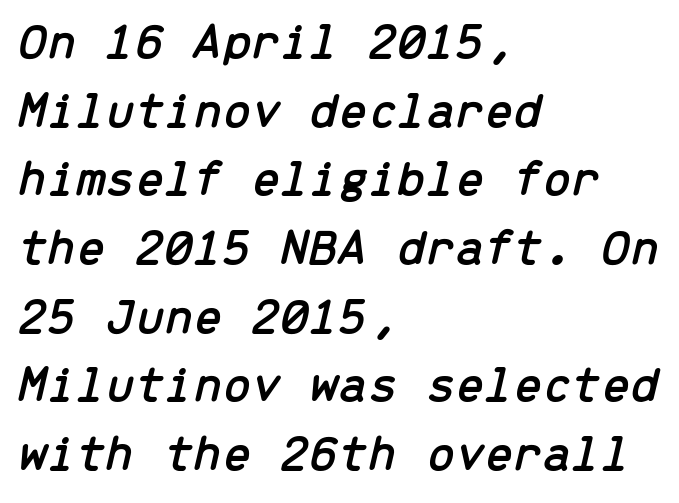
The image shows 52 px text type, italic (leaning right), monospaced; set left-aligned, normal line spacing (1.32x), normal letter spacing, not underlined; low stroke contrast and a medium x-height.
